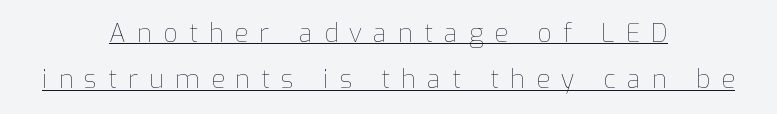
Q: Is the text bold? A: No.
Q: Is the text italic (slanted)? A: No, it is upright.
Q: Is the text underlined? A: Yes.
Q: How is the paragraph aligned? A: Centered.
Q: Is the spacing between letters normal or unusually wide? A: Unusually wide.
